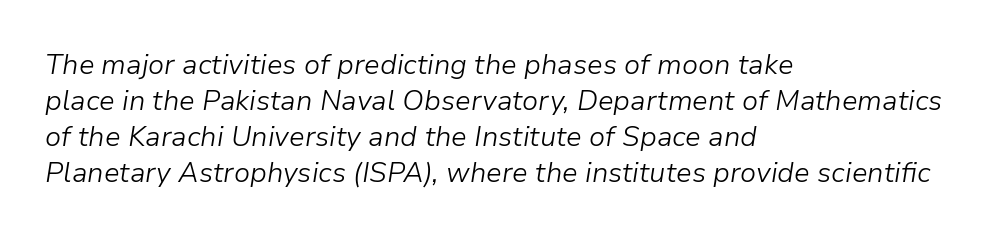
Q: Is the text bold? A: No.
Q: Is the text italic (slanted)? A: Yes, it leans right by about 9 degrees.
Q: Is the text underlined? A: No.
Q: How is the paragraph aligned? A: Left-aligned.
Q: Is the spacing between letters normal or unusually wide? A: Normal.
Q: Is the spacing between lines tight, normal or loose? A: Normal.
Q: Width (condensed, normal, or wide)? A: Normal.
Q: Stroke contrast? A: Low.
Q: x-height? A: Medium.
Q: Monospaced? A: No.
